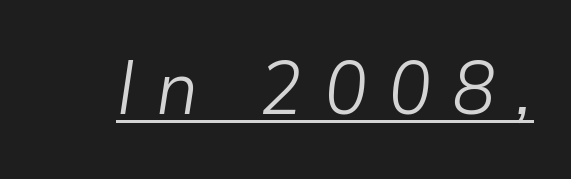
Q: Is the text bold? A: No.
Q: Is the text italic (slanted)? A: Yes, it leans right by about 9 degrees.
Q: Is the text underlined? A: Yes.
Q: Is the spacing between letters normal or unusually wide? A: Unusually wide.
Q: Width (condensed, normal, or wide)? A: Normal.
Q: Stroke contrast? A: Low.
Q: x-height? A: Medium.
Q: Monospaced? A: No.
